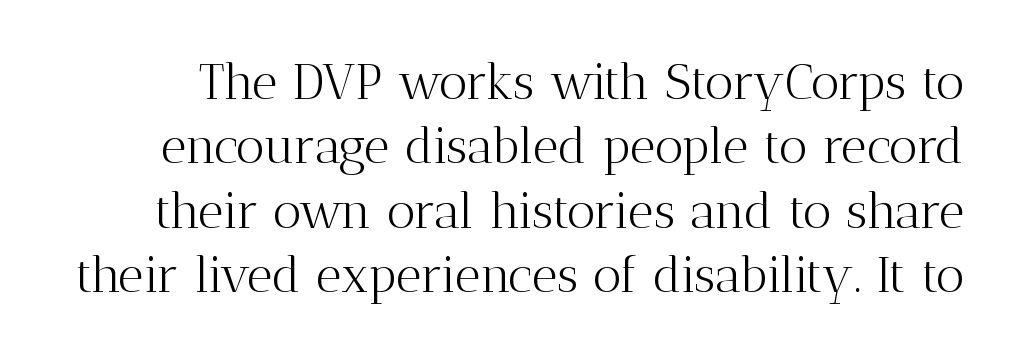
{"serif": "yes", "italic": "no", "bold": "no", "weight": "light", "width": "normal", "stroke_contrast": "medium", "x_height": "medium", "monospaced": "no", "underline": "no", "line_spacing": "normal", "line_spacing_ratio": 1.29, "letter_spacing": "normal", "letter_spacing_em": 0.0, "glyph_px": 50}
